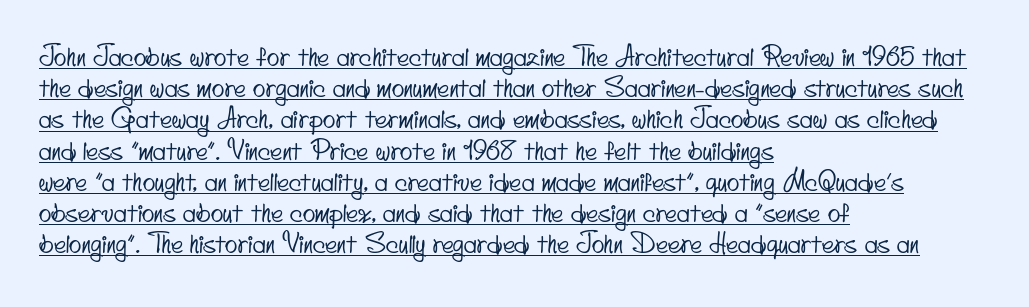
{"underline": "yes", "align": "left", "line_spacing_ratio": 1.2, "letter_spacing": "normal", "letter_spacing_em": 0.0, "glyph_px": 26}
